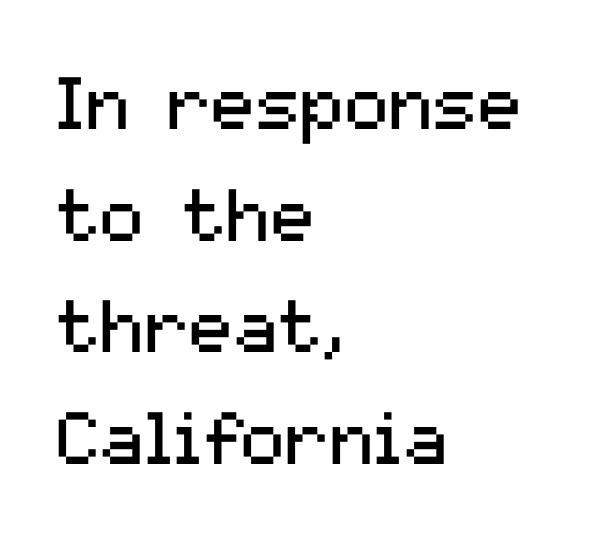
Varying glyph widths throughout — classic text-font behaviour. Tracking here is standard; glyphs follow each other at the usual distance. Do the letters lean? They stand straight. The vertical gap from one line to the next is medium.
